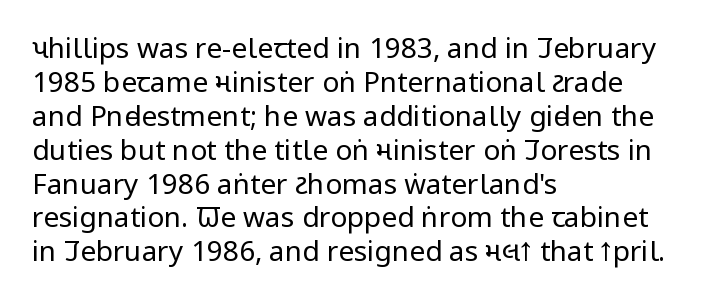
The image shows 28 px regular-weight, condensed sans-serif type, upright; set left-aligned, line spacing 1.21x, normal letter spacing, not underlined; low stroke contrast and a large x-height.
